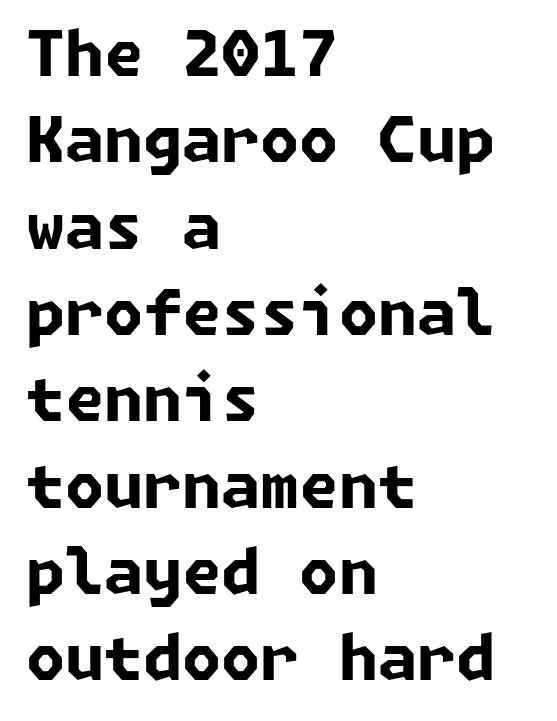
The image shows 63 px bold sans-serif type; set left-aligned, normal line spacing (1.37x), normal letter spacing, not underlined; low stroke contrast and a medium x-height.
